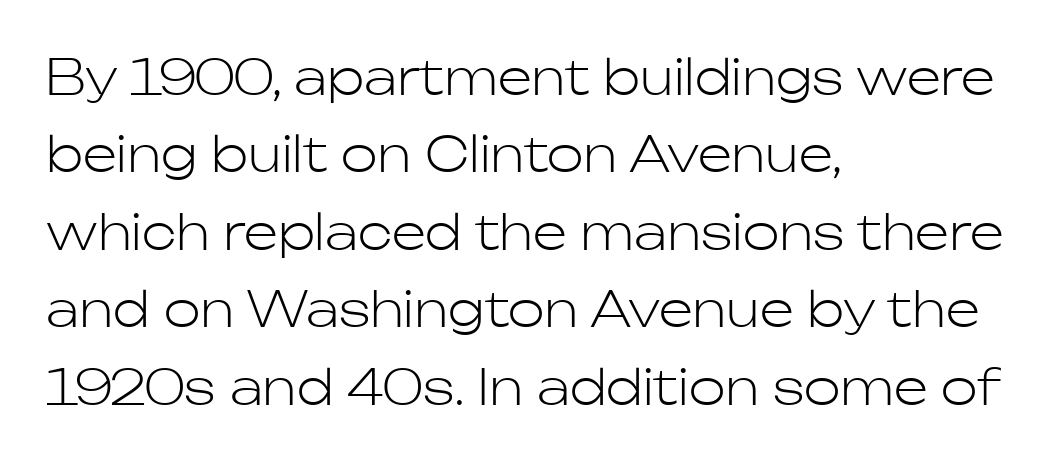
{"serif": "no", "italic": "no", "bold": "no", "weight": "light", "width": "normal", "stroke_contrast": "low", "x_height": "medium", "monospaced": "no", "underline": "no", "align": "left", "line_spacing": "normal", "line_spacing_ratio": 1.58, "letter_spacing": "normal", "letter_spacing_em": 0.0, "glyph_px": 49}
